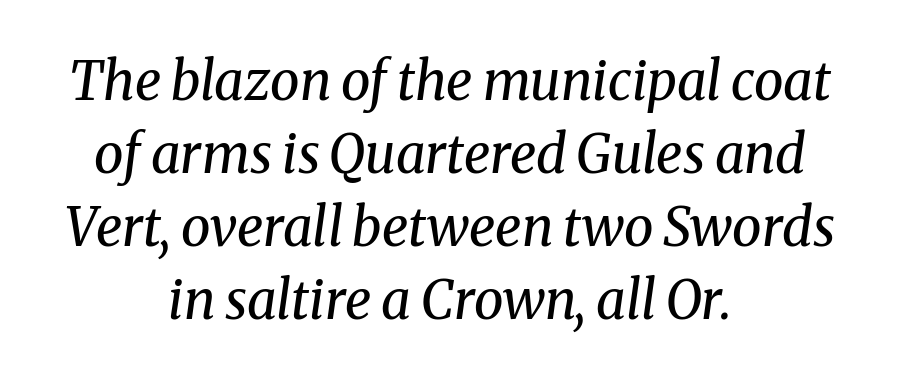
{"serif": "yes", "italic": "yes", "lean": "right", "slant_degrees": 8, "bold": "no", "weight": "regular", "width": "normal", "stroke_contrast": "medium", "x_height": "medium", "monospaced": "no", "underline": "no", "align": "center", "line_spacing": "normal", "line_spacing_ratio": 1.38, "letter_spacing": "normal", "letter_spacing_em": 0.0, "glyph_px": 53}
